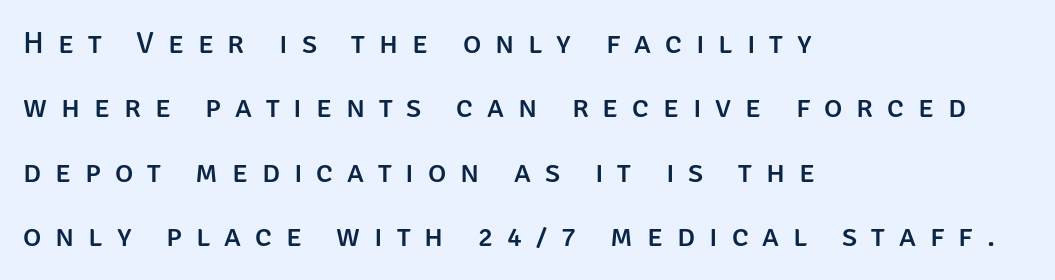
Q: Is the text italic (slanted)? A: No, it is upright.
Q: Is the typeface a serif or a sans-serif typeface? A: Sans-serif.
Q: Is the text underlined? A: No.
Q: How is the paragraph aligned? A: Left-aligned.
Q: Is the spacing between letters normal or unusually wide? A: Unusually wide.
Q: Is the spacing between lines tight, normal or loose? A: Loose.
Q: Width (condensed, normal, or wide)? A: Normal.
Q: Stroke contrast? A: Low.
Q: x-height? A: Large.
Q: Monospaced? A: No.
